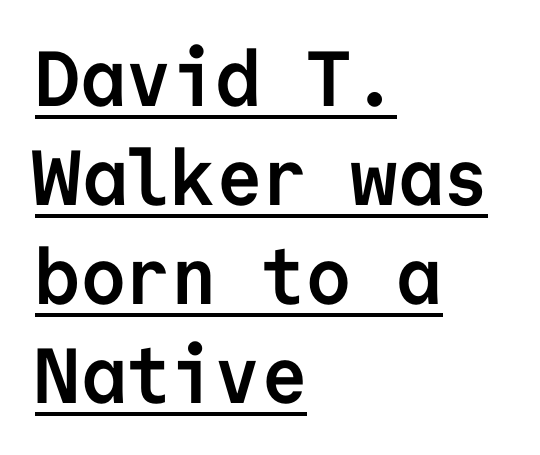
Q: Is the text bold? A: Yes.
Q: Is the text italic (slanted)? A: No, it is upright.
Q: Is the typeface a serif or a sans-serif typeface? A: Sans-serif.
Q: Is the text underlined? A: Yes.
Q: How is the paragraph aligned? A: Left-aligned.
Q: Is the spacing between letters normal or unusually wide? A: Normal.
Q: Is the spacing between lines tight, normal or loose? A: Normal.
Q: Width (condensed, normal, or wide)? A: Normal.
Q: Stroke contrast? A: Low.
Q: x-height? A: Medium.
Q: Monospaced? A: Yes.
